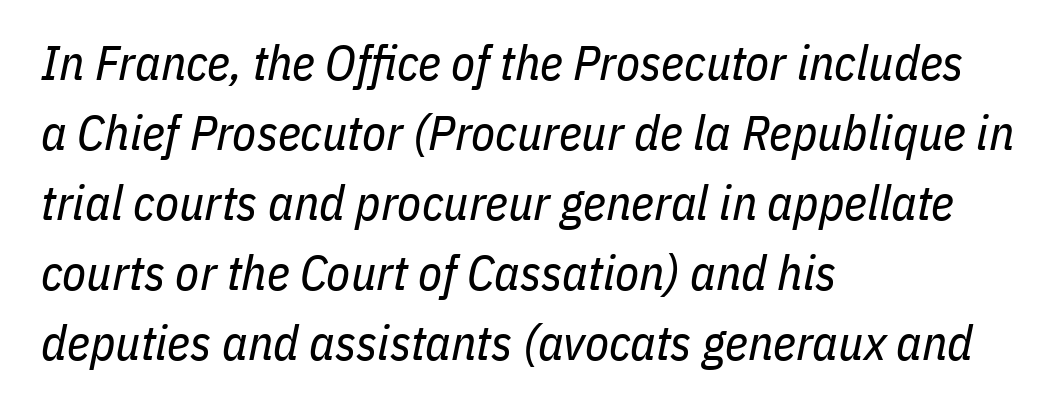
Compared with ordinary roman type, these characters are visibly tilted. Quick note: underline off. The gaps between neighbouring characters are ordinary and unremarkable. Line starts are locked; line ends wander.
